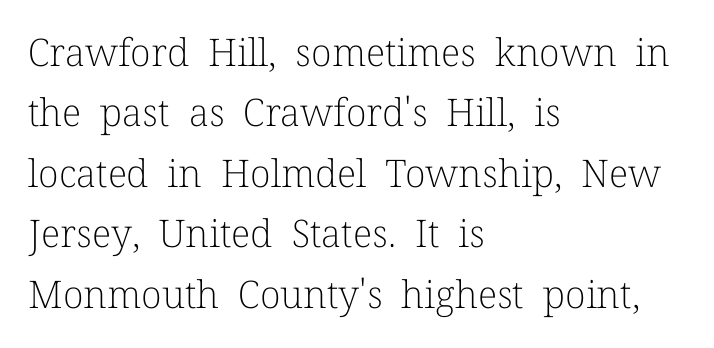
Clear beneath every line of the passage. No heavy texture on the line: the type isn't bold. Nobody touched the tracking dial on this one. The lettering holds an erect, upright posture throughout.
